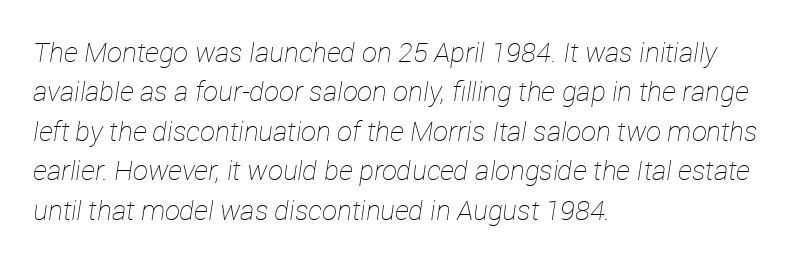
{"italic": "yes", "lean": "right", "slant_degrees": 12, "bold": "no", "underline": "no", "align": "left", "line_spacing": "normal", "line_spacing_ratio": 1.46, "letter_spacing": "normal", "letter_spacing_em": 0.0, "glyph_px": 27}
